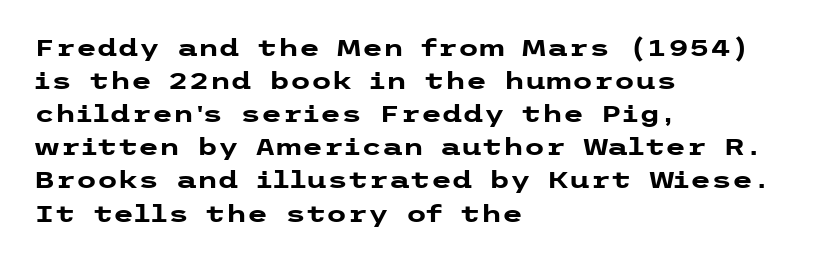
Q: Is the text bold? A: Yes.
Q: Is the text italic (slanted)? A: No, it is upright.
Q: Is the text underlined? A: No.
Q: How is the paragraph aligned? A: Left-aligned.
Q: Is the spacing between letters normal or unusually wide? A: Normal.
Q: Is the spacing between lines tight, normal or loose? A: Normal.
